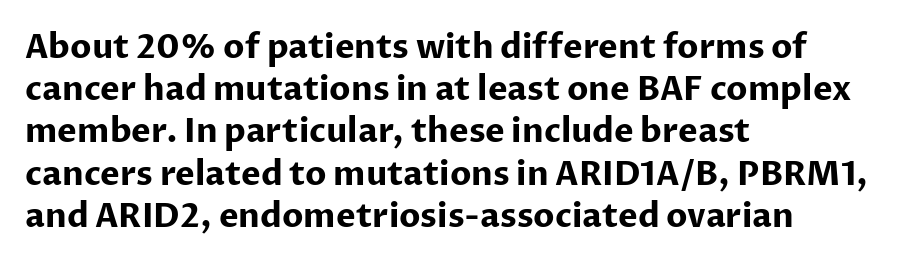
{"serif": "no", "italic": "no", "bold": "yes", "weight": "bold", "width": "normal", "stroke_contrast": "low", "x_height": "medium", "monospaced": "no", "underline": "no", "align": "left", "line_spacing": "normal", "line_spacing_ratio": 1.28, "letter_spacing": "normal", "letter_spacing_em": 0.0, "glyph_px": 33}
